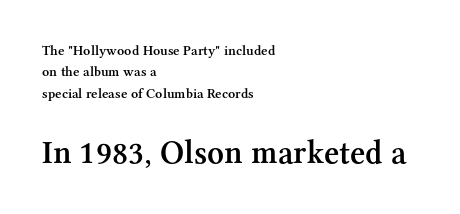
Q: Is the text bold? A: Semi-bold.
Q: Is the text italic (slanted)? A: No, it is upright.
Q: Is the typeface a serif or a sans-serif typeface? A: Serif.
Q: Is the text underlined? A: No.
Q: How is the paragraph aligned? A: Left-aligned.
Q: Is the spacing between letters normal or unusually wide? A: Normal.
Q: Is the spacing between lines tight, normal or loose? A: Normal.
Q: Which block of text is set in a larger size, the first (top) or the second (bottom)? A: The second (bottom) one.
Q: Width (condensed, normal, or wide)? A: Normal.
Q: Stroke contrast? A: Medium.
Q: x-height? A: Medium.
Q: Monospaced? A: No.
